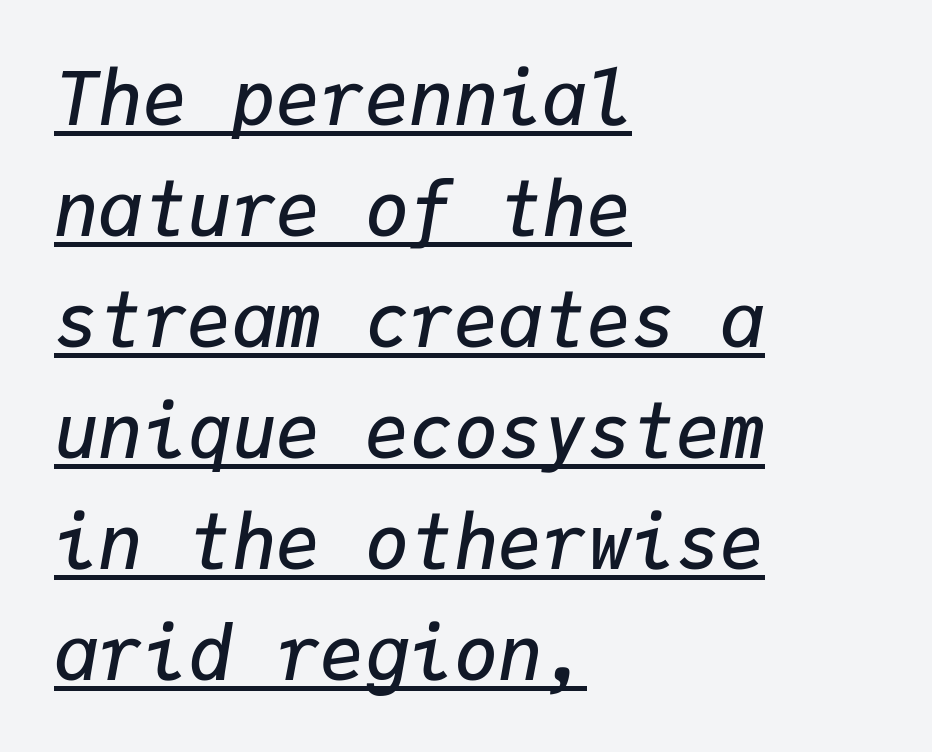
Quick note: underline on. The vertical gap from one line to the next is medium. Do the characters align in a grid? Yes, the font is monospaced. A typesetter would call this zero additional tracking. The ragged edge is on the right, which tells us the setting is flush left.
